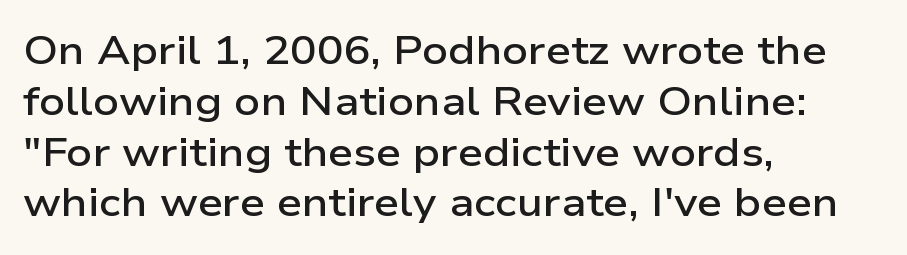
Between one letter and the next there's only the usual sliver of space. Glance below the letters and you will spot only blank space. The compositor pushed each line to the left boundary. Weight: semibold (demi).
